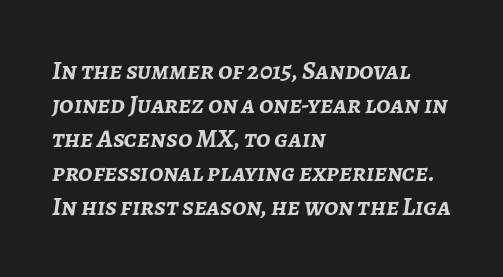
The specimen omits any rule beneath the text block's lines. Horizontal alignment here is leftward, the default for most running prose. Vertically, the passage feels balanced, rows spaced as you'd expect. This sample uses an oblique cut, with every glyph tilted off the vertical. Look at the stroke-to-counter ratio: heavy, a bold.
